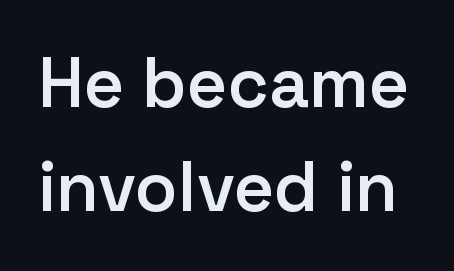
The image shows 70 px semibold sans-serif type, upright; set normal line spacing (1.49x), normal letter spacing, not underlined; low stroke contrast and a medium x-height.
